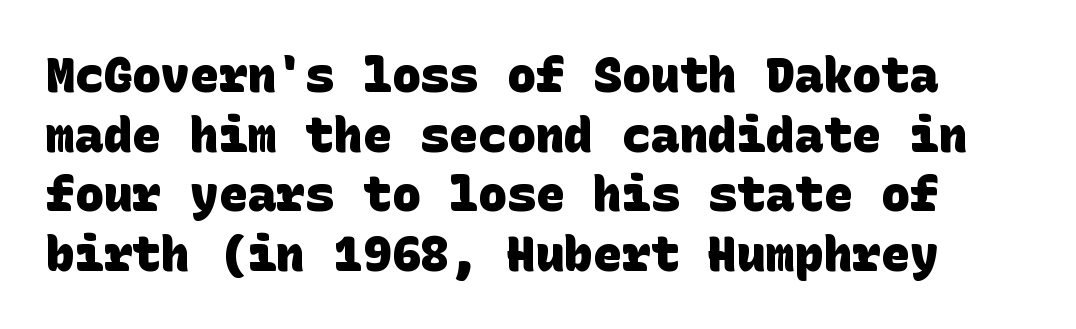
{"serif": "no", "bold": "yes", "weight": "heavy", "width": "normal", "stroke_contrast": "low", "x_height": "large", "underline": "no", "line_spacing_ratio": 1.24, "letter_spacing": "normal", "letter_spacing_em": 0.0, "glyph_px": 48}
